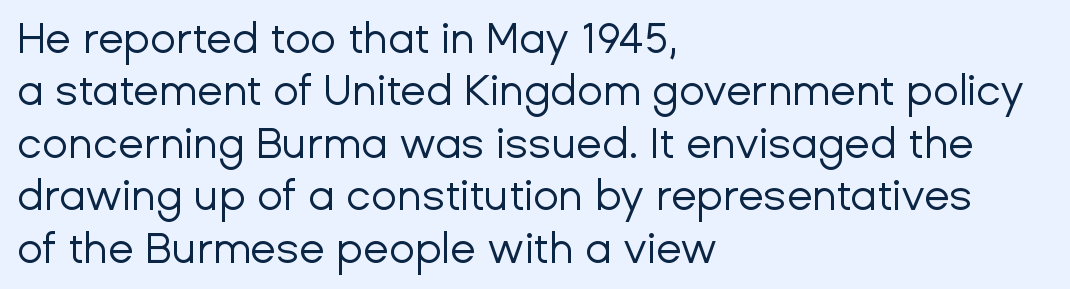
Q: Is the text bold? A: No.
Q: Is the text italic (slanted)? A: No, it is upright.
Q: Is the typeface a serif or a sans-serif typeface? A: Sans-serif.
Q: Is the text underlined? A: No.
Q: How is the paragraph aligned? A: Left-aligned.
Q: Is the spacing between letters normal or unusually wide? A: Normal.
Q: Is the spacing between lines tight, normal or loose? A: Normal.
Q: Width (condensed, normal, or wide)? A: Normal.
Q: Stroke contrast? A: Low.
Q: x-height? A: Medium.
Q: Monospaced? A: No.
